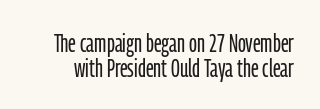
Every character sits straight up, as roman type does. Anything drawn beneath the words? Only blank space. Standard letterfit; no display-style spreading of the glyphs. Letters have the restrained weight of plain body copy at most. The block of text is dense from top to bottom, with scant space between rows.
